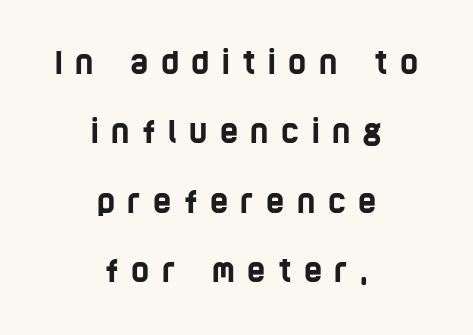
Letter spacing: wide. Looks like regular typesetting: each glyph gets only the width it needs. Serifs: no, the terminals of the letterforms are clean. The typesetter chose a symmetrical, centered arrangement here. Decoration check: the copy has no underline. How would I describe the line gaps? Wide and relaxed.
